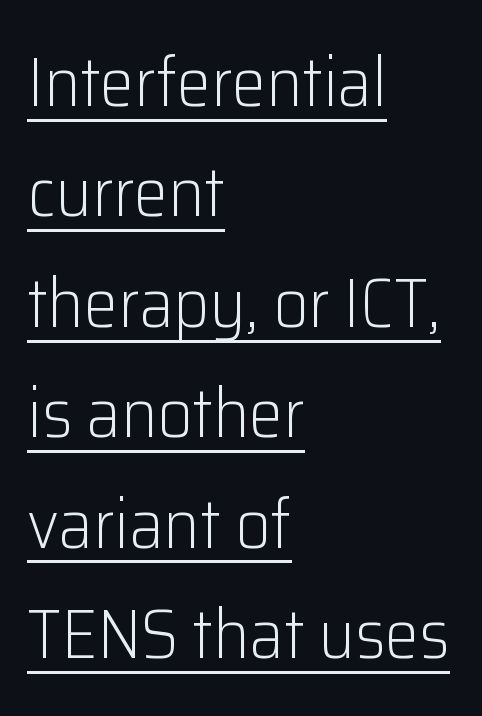
The image shows 69 px light sans-serif type, upright; set left-aligned, normal line spacing (1.6x), normal letter spacing, underlined; low stroke contrast and a medium x-height.
